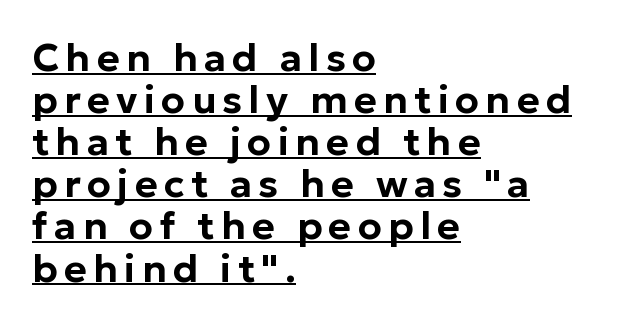
{"serif": "no", "italic": "no", "width": "normal", "stroke_contrast": "low", "x_height": "medium", "monospaced": "no", "underline": "yes", "align": "left", "line_spacing": "tight", "line_spacing_ratio": 1.08, "glyph_px": 39}
